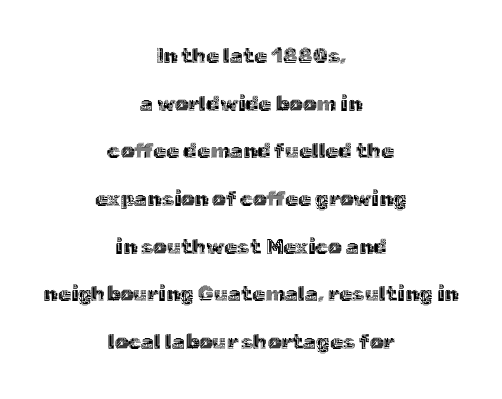
{"italic": "no", "underline": "no", "align": "center", "line_spacing": "loose", "line_spacing_ratio": 2.27, "letter_spacing": "normal", "letter_spacing_em": 0.0, "glyph_px": 21}
